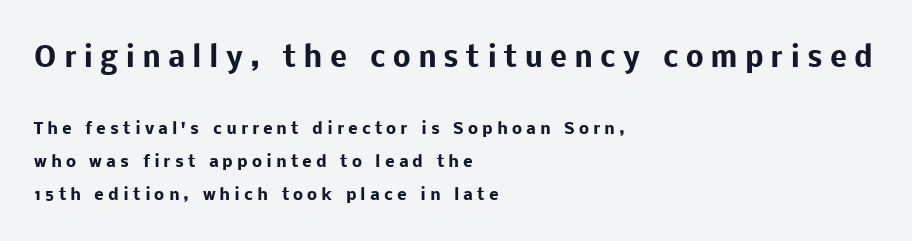
Q: Is the text bold? A: Yes.
Q: Is the text italic (slanted)? A: No, it is upright.
Q: Is the typeface a serif or a sans-serif typeface? A: Sans-serif.
Q: Is the text underlined? A: No.
Q: How is the paragraph aligned? A: Left-aligned.
Q: Is the spacing between letters normal or unusually wide? A: Unusually wide.
Q: Is the spacing between lines tight, normal or loose? A: Loose.
Q: Which block of text is set in a larger size, the first (top) or the second (bottom)? A: The first (top) one.
Q: Width (condensed, normal, or wide)? A: Normal.
Q: Stroke contrast? A: Low.
Q: x-height? A: Medium.
Q: Monospaced? A: No.
